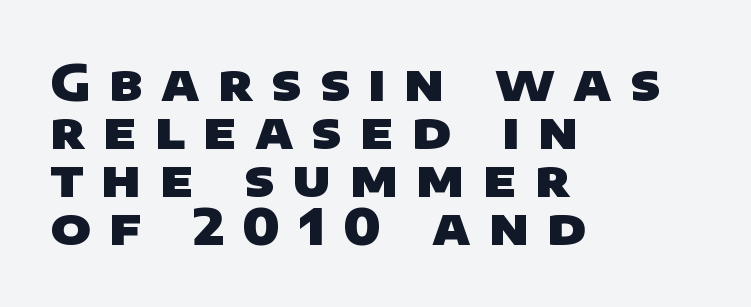
The image shows 49 px heavy, wide sans-serif type; set left-aligned, tight line spacing (0.98x), unusually wide letter spacing (+0.37 em), not underlined; low stroke contrast and a large x-height.
